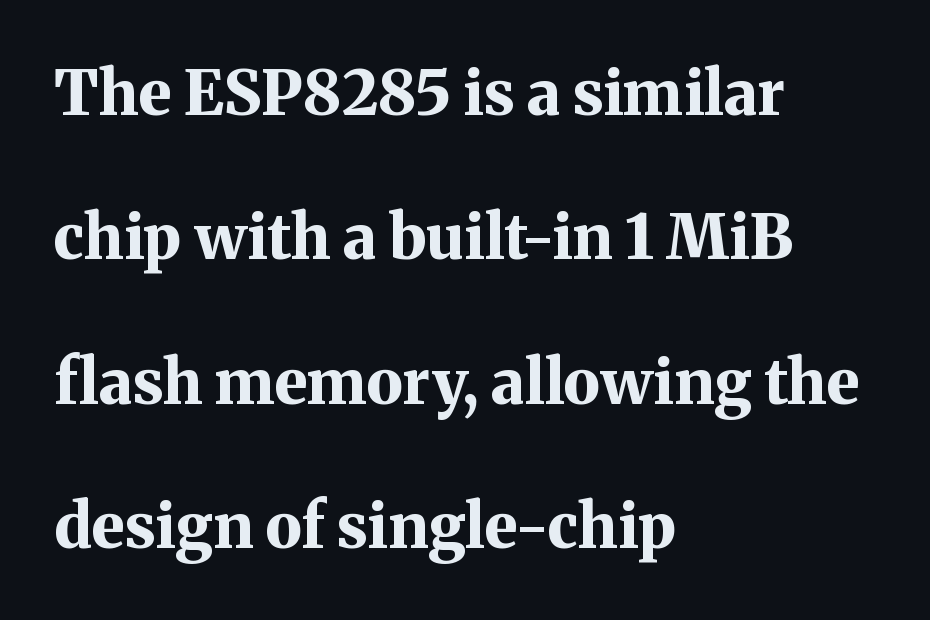
This is the regular roman posture of the typeface. Horizontally, the lines are justified to the leading edge only. These lines are rendered in a variable-pitch font. Chunky letters — that's bold for sure. Honestly, there is no underline to notice here at all.
